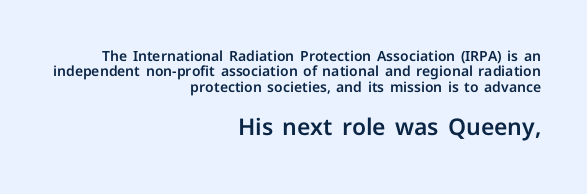
The specimen reads as upright at a glance. Caption: standard tracking, unaltered. Is the block centered? No — it sits flush against the right margin. Each row of text sits above clean, open space. The lower block of text is set noticeably larger than the block above it.
